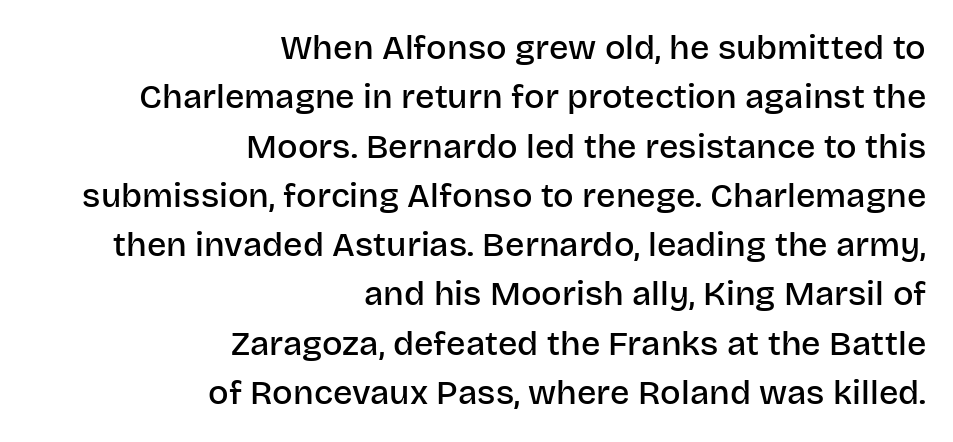
Underlining? Definitely not there. Character widths vary here, with narrow letters taking less room than wide ones. Stems and bowls a touch heavier than normal — semibold. Every stem runs plumb, perpendicular to the baseline. Typographically, this falls in the sans-serif category.
